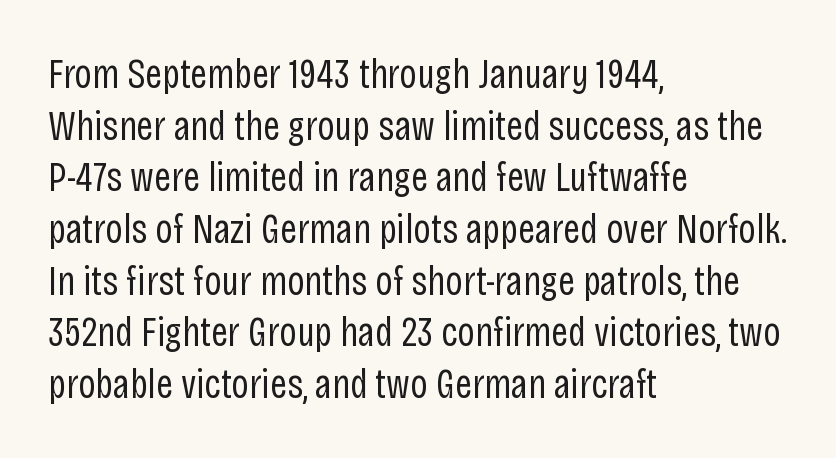
{"serif": "no", "italic": "no", "bold": "no", "weight": "regular", "width": "condensed", "stroke_contrast": "low", "x_height": "large", "monospaced": "no", "underline": "no", "align": "left", "line_spacing_ratio": 1.23, "letter_spacing": "normal", "letter_spacing_em": 0.0, "glyph_px": 42}
